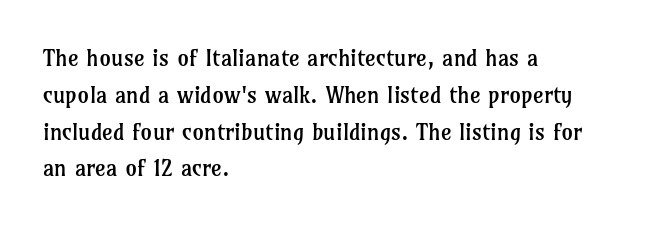
The rendering uses a moderate line-height, typical for paragraphs. The cut favours lightness, reaching ordinary text weight at its darkest. This is roman type, the default non-slanted kind. A student would call this left alignment; a typographer would say flush left, rag right. Honestly, there is no underline to notice here at all. The letterforms sit shoulder to shoulder at normal distance.
